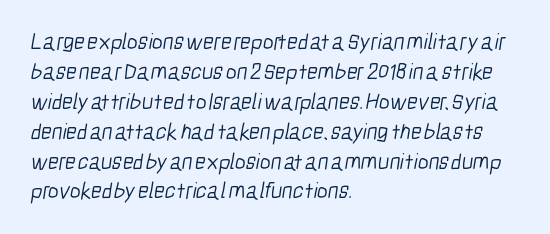
The face used here is rendered with its standard letterfit. Underline: absent. Line beginnings align vertically; line endings do not. Unbolded letterforms with no extra heft. Line spacing here is normal.
